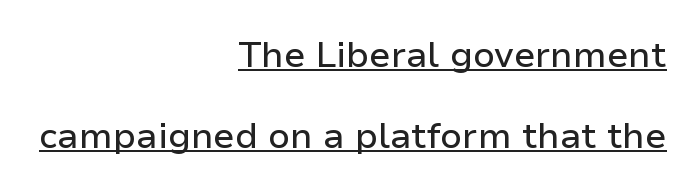
Like a heading marked for emphasis, these lines bear an underscore. A sans-serif font was chosen for this passage. Think of a printed novel: that variable character pitch is what you see here. Does the copy run flush right? Yes — the right margin is perfectly even. The rendering keeps characters at their native spacing.
